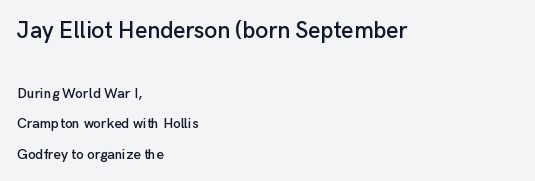
The image shows 23 px text type, upright; set left-aligned, loose line spacing (2.16x), normal letter spacing, not underlined; the first (top) block is 1.64x larger.
